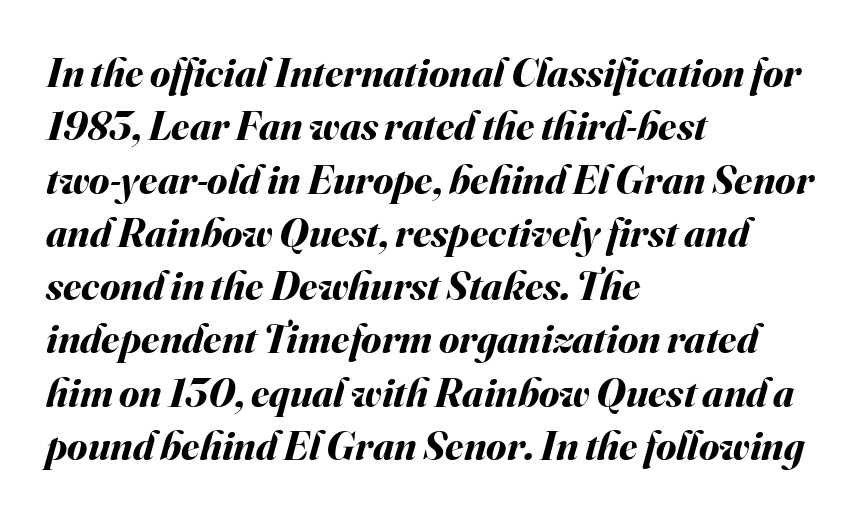
The letters advance in unequal steps, a hallmark of proportional type. It's the slanting kind of type. Casual observation: everything's shoved over to the left. Leading matches the norm, producing a regular column. Inter-character spacing is left at the font's built-in metrics.
